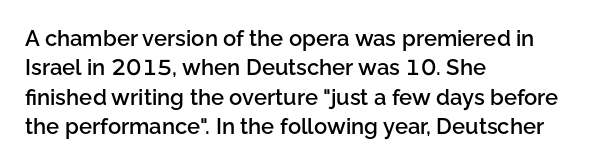
Notice how the passage keeps a crisp vertical edge on the left only. It's the straight-up-and-down kind of type. The zone under the glyphs is completely vacant. This is moderately heavy type, rendered in semibold. Compared with typical paragraphs, the rows here are spaced about the same.
